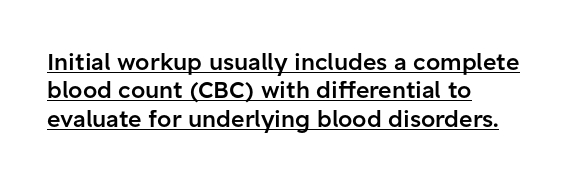
Typesetter's note: demi weight, one step under bold. Every character sits straight up, as roman type does. Caption: lettering with a line underneath. Glyph-to-glyph distance matches everyday printed text.
